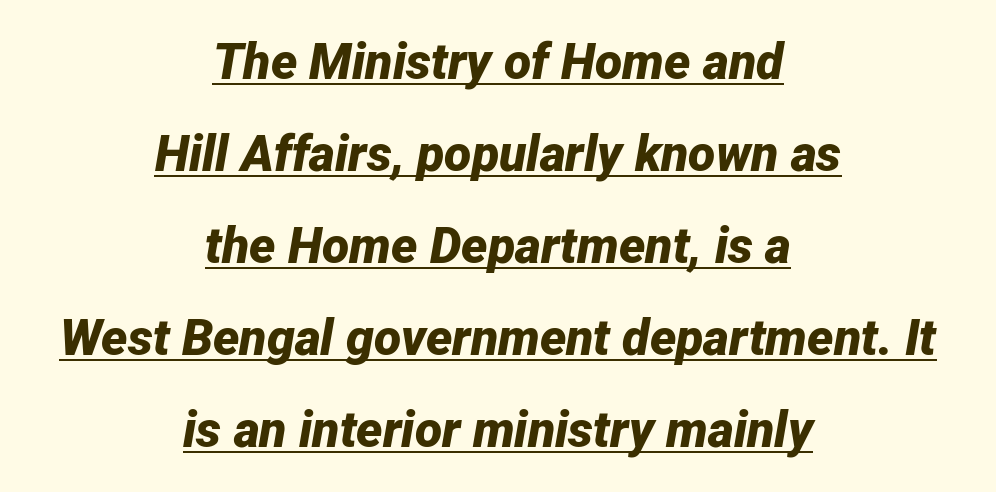
Visually the block forms a symmetrical silhouette, jagged on both flanks. The typesetting leans heavy: a genuine bold. Does a line run under the words? Yes, clearly. The line texture is even and compact thanks to regular tracking.
